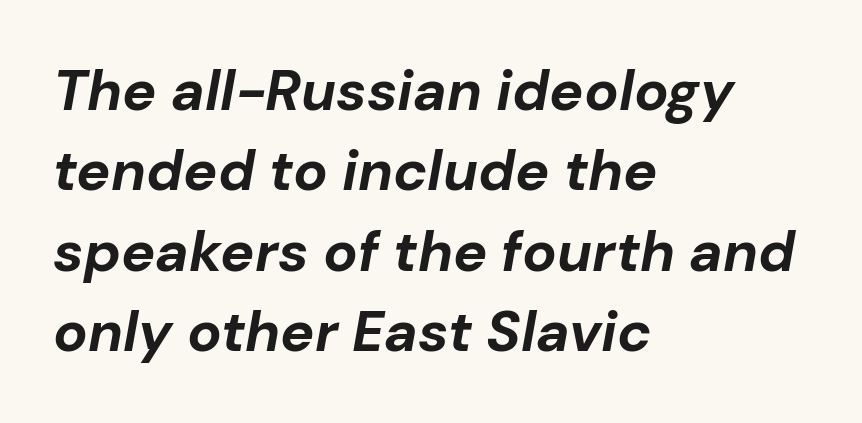
{"italic": "yes", "lean": "right", "slant_degrees": 10, "bold": "yes", "weight": "bold", "width": "normal", "stroke_contrast": "low", "x_height": "medium", "monospaced": "no", "underline": "no", "align": "left", "line_spacing": "normal", "line_spacing_ratio": 1.41, "letter_spacing": "normal", "letter_spacing_em": 0.0, "glyph_px": 57}
